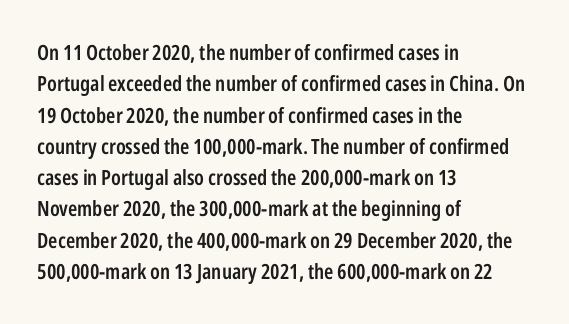
{"italic": "no", "bold": "semi", "underline": "no", "align": "left", "line_spacing": "normal", "line_spacing_ratio": 1.49, "letter_spacing": "normal", "letter_spacing_em": 0.0, "glyph_px": 21}
